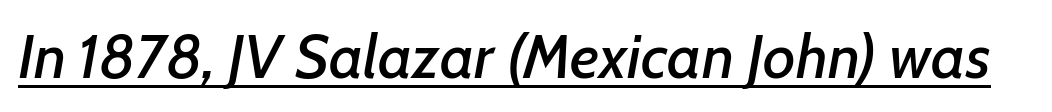
Honestly, the letter spacing is just normal — you wouldn't notice it. The lettering is marked with a stroke running underneath it. Proportional: the letters do not fall into vertical columns. Rendered with sloped, italic letterforms.
